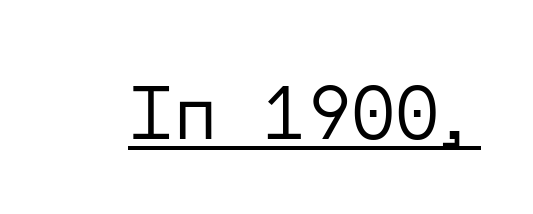
If you drew a line through each stem, it would be perfectly vertical. Each letter's strokes conclude bluntly, with no projecting serifs. The passage shown is not bold in any degree. Characters follow at the spacing the type designer built in. Students, observe the line beneath the letters — that is underlining.
